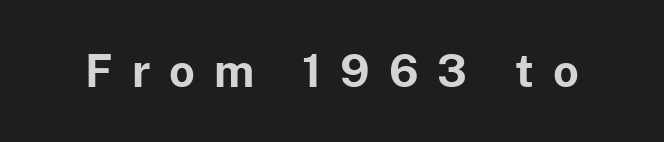
Q: Is the text bold? A: Yes.
Q: Is the text italic (slanted)? A: No, it is upright.
Q: Is the typeface a serif or a sans-serif typeface? A: Sans-serif.
Q: Is the text underlined? A: No.
Q: Is the spacing between letters normal or unusually wide? A: Unusually wide.
Q: Width (condensed, normal, or wide)? A: Normal.
Q: Stroke contrast? A: Low.
Q: x-height? A: Medium.
Q: Monospaced? A: No.
